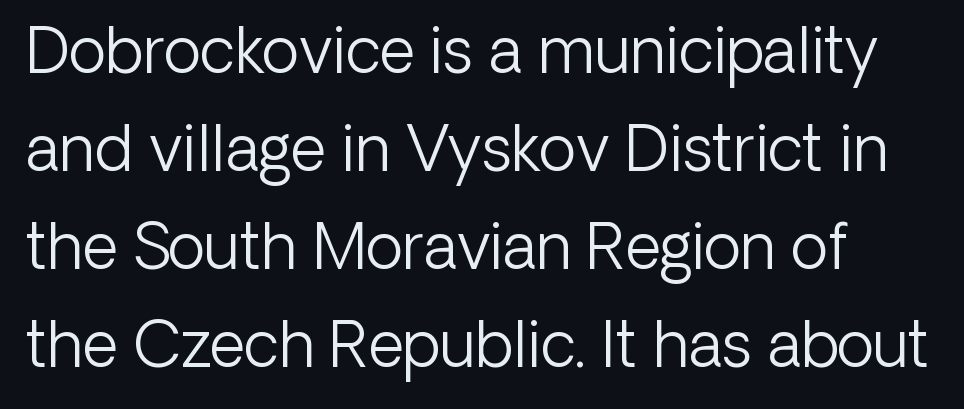
The image shows 62 px light sans-serif type, upright; set normal line spacing (1.58x), normal letter spacing, not underlined; low stroke contrast and a medium x-height.
